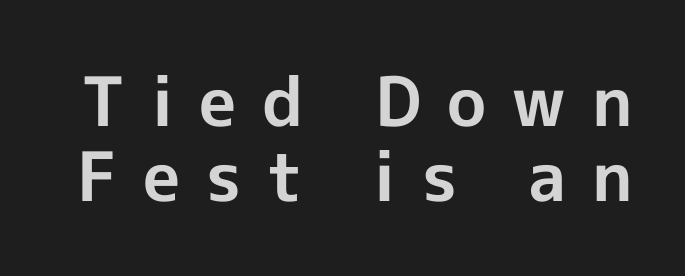
The lettering holds an erect, upright posture throughout. Looks like regular typesetting: each glyph gets only the width it needs. Thick stems and heavy bowls — unmistakably bold. Horizontal bands of white between lines are thin slivers. Typographically, this falls in the sans-serif category.
